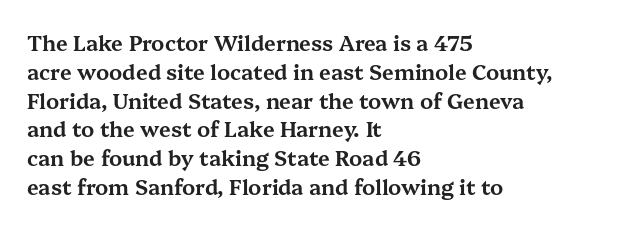
Q: Is the text italic (slanted)? A: No, it is upright.
Q: Is the text underlined? A: No.
Q: How is the paragraph aligned? A: Left-aligned.
Q: Is the spacing between letters normal or unusually wide? A: Normal.
Q: Is the spacing between lines tight, normal or loose? A: Normal.
